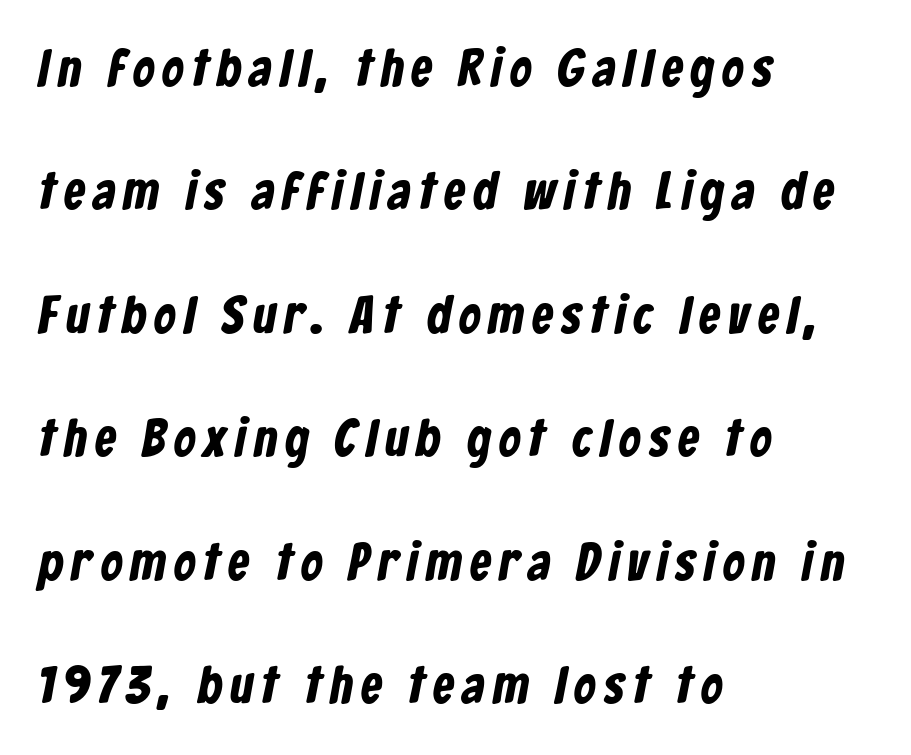
Each row of text sits above clean, open space. Looks like regular typesetting: each glyph gets only the width it needs. Rows of type keep a wide berth in the vertical direction. The designer went with a sans here, leaving each stem footless.
